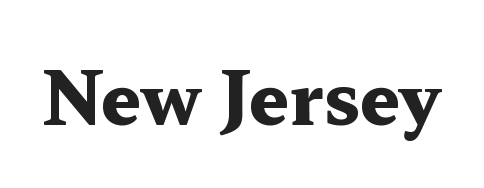
The text was rendered using a seriffed face with decorative stroke endings. On the weight axis this lands at bold, roughly 700. Caption: standard tracking, unaltered. Ordinary non-slanted type is in use. Think of a printed novel: that variable character pitch is what you see here.
